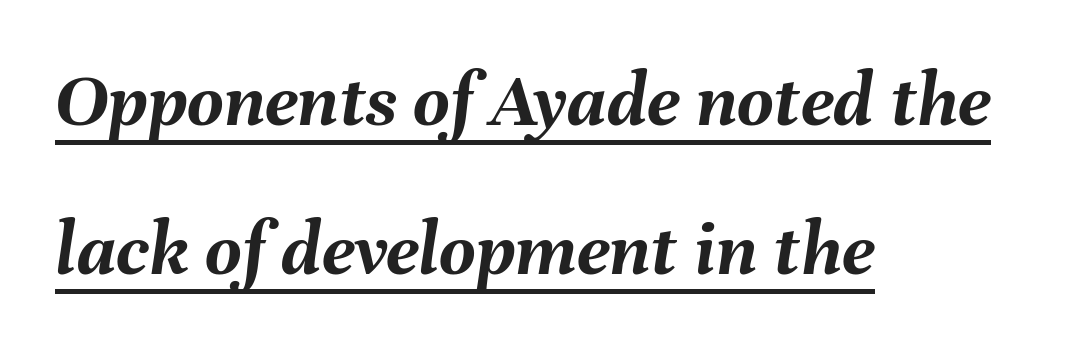
{"italic": "yes", "lean": "right", "slant_degrees": 8, "bold": "yes", "weight": "semibold", "width": "normal", "stroke_contrast": "medium", "x_height": "medium", "monospaced": "no", "underline": "yes", "align": "left", "line_spacing_ratio": 1.89, "letter_spacing": "normal", "letter_spacing_em": 0.0, "glyph_px": 79}
